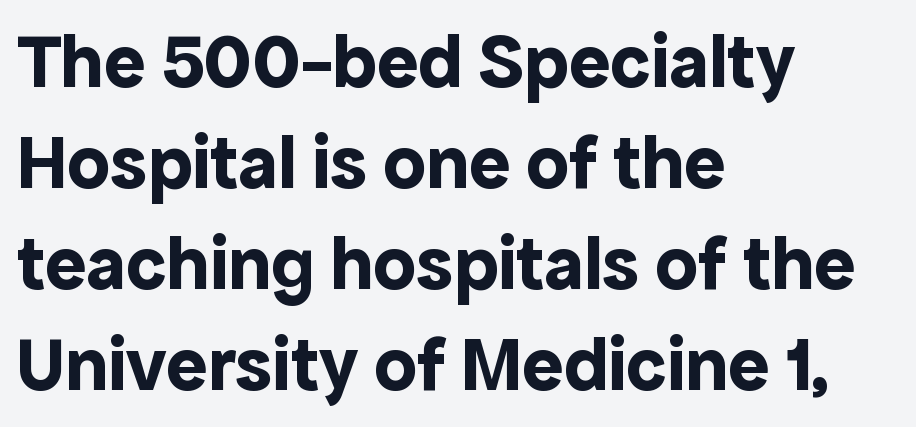
The image shows 77 px bold sans-serif type, upright; set left-aligned, normal line spacing (1.31x), normal letter spacing, not underlined; a medium x-height.
